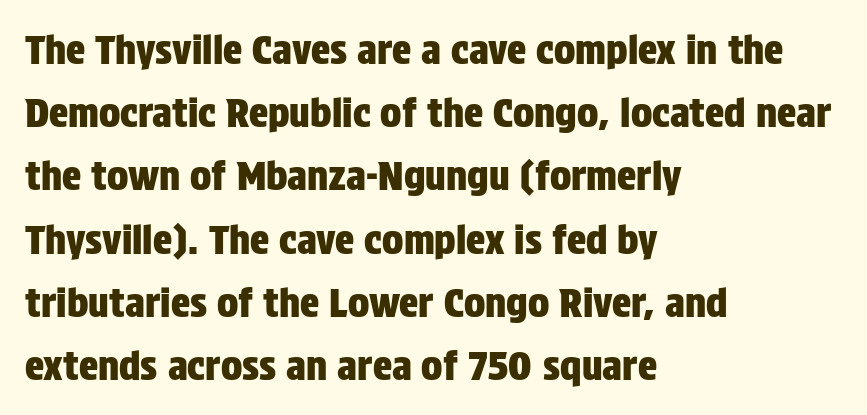
Q: Is the text italic (slanted)? A: No, it is upright.
Q: Is the typeface a serif or a sans-serif typeface? A: Sans-serif.
Q: Is the text underlined? A: No.
Q: How is the paragraph aligned? A: Left-aligned.
Q: Is the spacing between letters normal or unusually wide? A: Normal.
Q: Is the spacing between lines tight, normal or loose? A: Normal.
Q: Width (condensed, normal, or wide)? A: Condensed.
Q: Stroke contrast? A: Low.
Q: x-height? A: Large.
Q: Monospaced? A: No.
